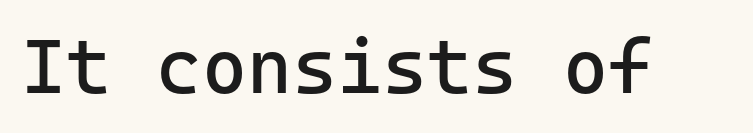
These lines keep a tight, regular rhythm from letter to letter. This rendering employs a face without finishing strokes, i.e., a sans-serif. Underlining? Definitely not there. These glyphs show unthickened strokes, regular width or finer. Quick note: not italic, upright.
